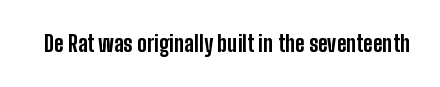
{"italic": "no", "bold": "yes", "underline": "no", "letter_spacing": "normal", "letter_spacing_em": 0.0, "glyph_px": 22}
